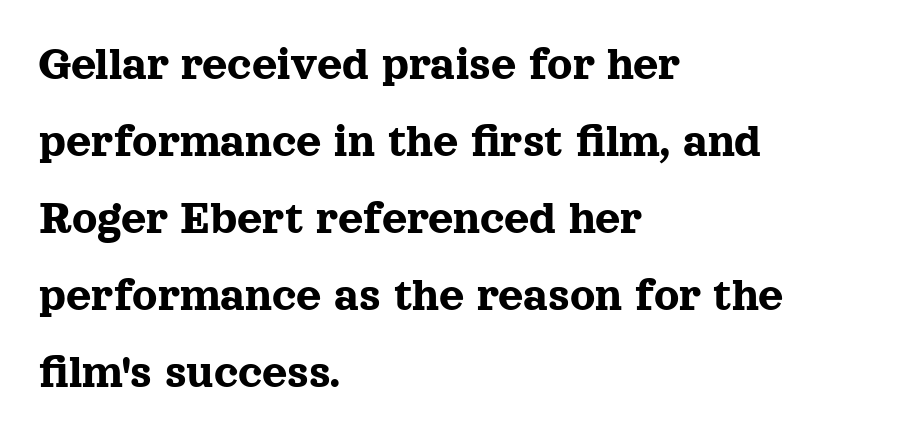
Glyph-to-glyph distance matches everyday printed text. Classification — serif. Posture: upright roman. The line-height multiplier appears to be the usual default. Where is the straight margin? On the left. Do the characters align in a grid? No, the font is proportional.
